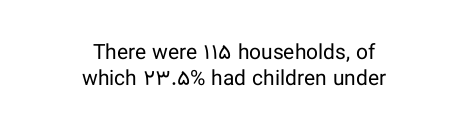
The image shows 21 px text type, upright; set centered, normal line spacing (1.26x), normal letter spacing, not underlined.
